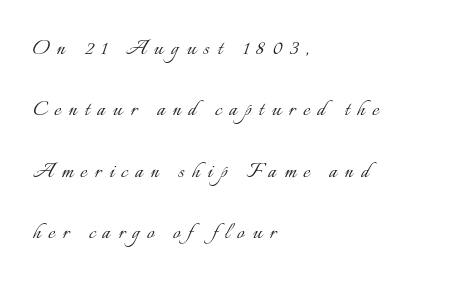
The image shows 26 px text type; set left-aligned, loose line spacing (2.36x), unusually wide letter spacing (+0.29 em), not underlined.
